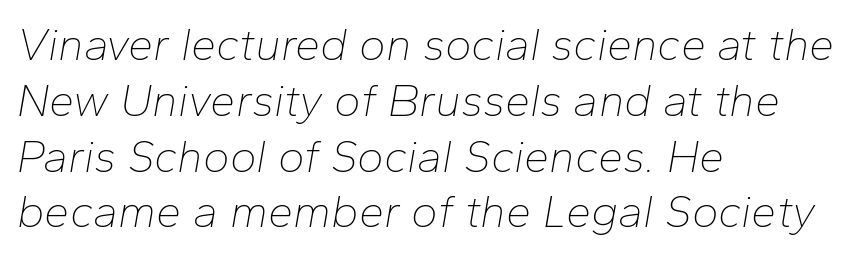
Q: Is the text bold? A: No.
Q: Is the text italic (slanted)? A: Yes, it leans right by about 10 degrees.
Q: Is the text underlined? A: No.
Q: How is the paragraph aligned? A: Left-aligned.
Q: Is the spacing between letters normal or unusually wide? A: Normal.
Q: Width (condensed, normal, or wide)? A: Normal.
Q: Stroke contrast? A: Low.
Q: x-height? A: Medium.
Q: Monospaced? A: No.
